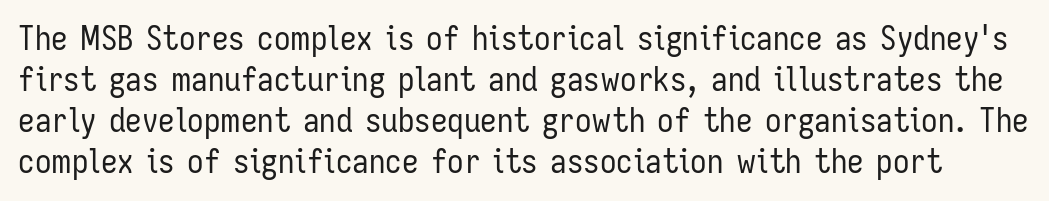
{"serif": "no", "italic": "no", "bold": "no", "weight": "regular", "width": "condensed", "stroke_contrast": "low", "x_height": "medium", "monospaced": "no", "underline": "no", "line_spacing_ratio": 1.24, "letter_spacing": "normal", "letter_spacing_em": 0.0, "glyph_px": 33}
